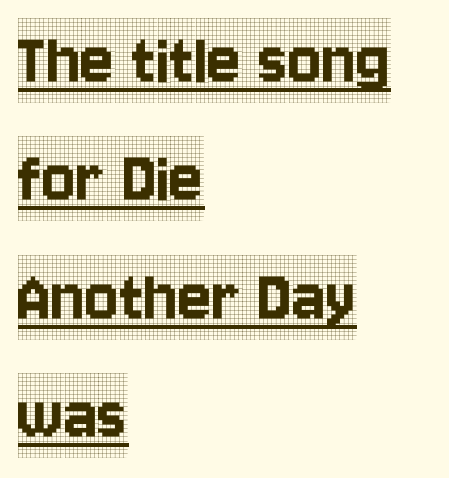
Reading down the block, your eye returns to a fixed left position each line. Descenders here cross a horizontal rule under the line. Nobody touched the tracking dial on this one. Each new line begins a customary step beneath the previous one. These lines are composed in type with serifs.
